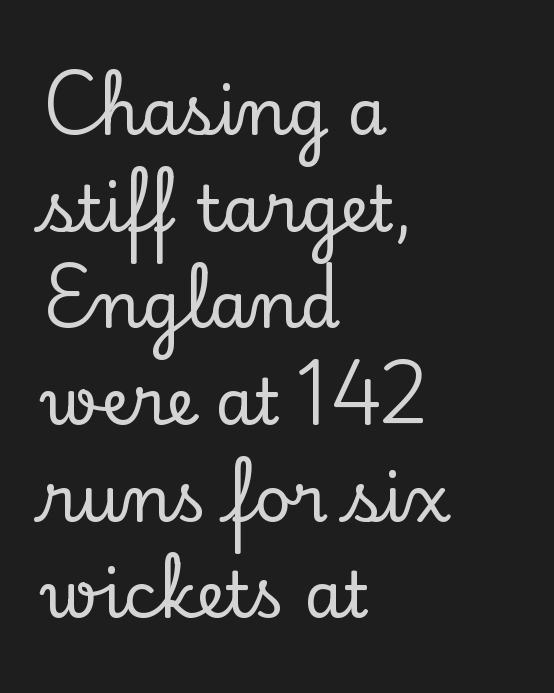
Q: Is the text italic (slanted)? A: No, it is upright.
Q: Is the typeface a serif or a sans-serif typeface? A: Serif.
Q: Is the text underlined? A: No.
Q: How is the paragraph aligned? A: Left-aligned.
Q: Is the spacing between letters normal or unusually wide? A: Normal.
Q: Is the spacing between lines tight, normal or loose? A: Normal.
Q: Width (condensed, normal, or wide)? A: Normal.
Q: Stroke contrast? A: Low.
Q: x-height? A: Small.
Q: Monospaced? A: No.
